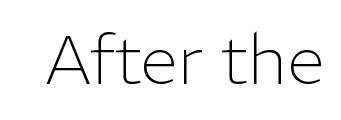
What stands out about the letter spacing? Nothing — it is the standard amount. You could not count columns in this text — the font is proportionally spaced. Stroke thickness stays within the range of a standard reading face or lighter. Unlike italic type, these characters show no tilt at all. This rendering features lettering with no underline. I'd call this a sans setting — the letters go barefoot.
